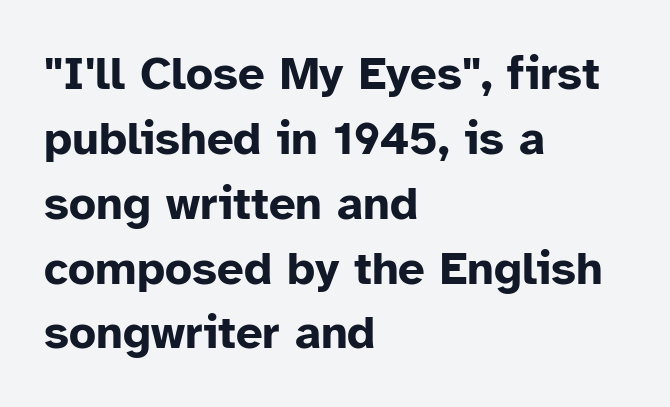
The image shows 47 px bold sans-serif type, upright; set left-aligned, normal line spacing (1.38x), normal letter spacing, not underlined; low stroke contrast and a medium x-height.
